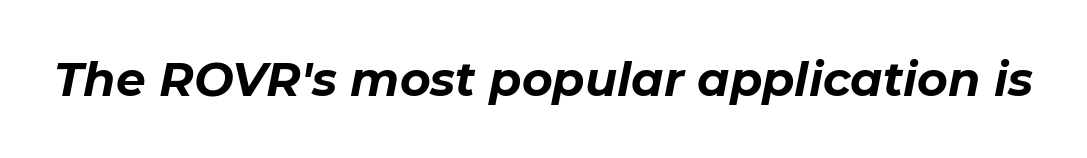
Q: Is the text bold? A: Yes.
Q: Is the text italic (slanted)? A: Yes, it leans right by about 11 degrees.
Q: Is the text underlined? A: No.
Q: Is the spacing between letters normal or unusually wide? A: Normal.
Q: Width (condensed, normal, or wide)? A: Normal.
Q: Stroke contrast? A: Low.
Q: x-height? A: Medium.
Q: Monospaced? A: No.
